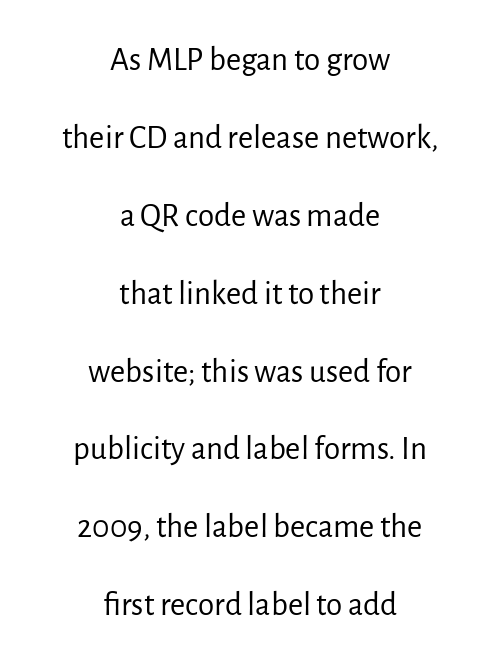
This is the regular roman posture of the typeface. Summary of vertical rhythm: relaxed, with wide interline spacing. Descender tails drop into unmarked territory. There is no visible air inserted between adjacent glyphs. Notice how the passage keeps no hard edge, just a central spine. Think of a printed novel: that variable character pitch is what you see here.
